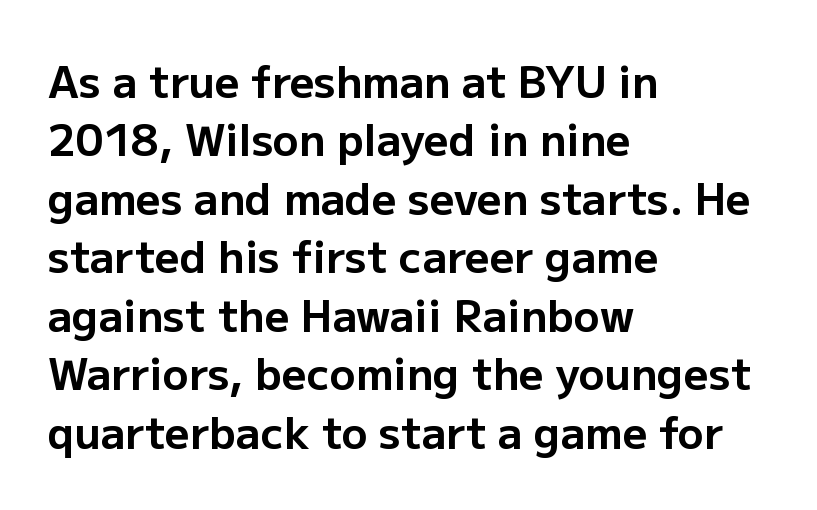
The image shows 43 px bold sans-serif type, upright; set left-aligned, normal line spacing (1.36x), normal letter spacing, not underlined; low stroke contrast and a medium x-height.
